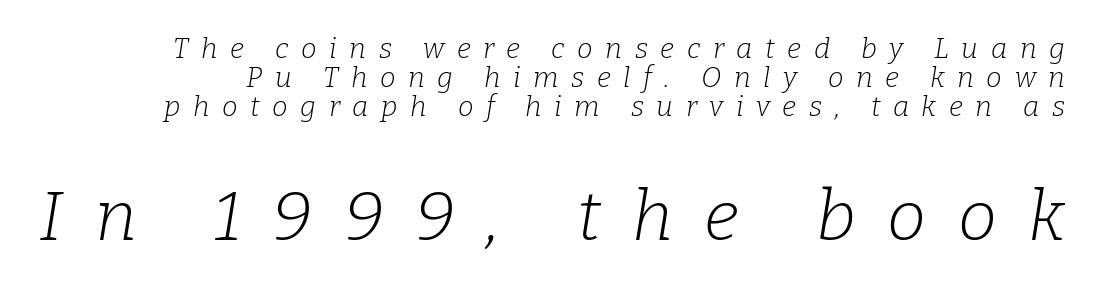
{"serif": "yes", "italic": "yes", "lean": "right", "slant_degrees": 9, "bold": "no", "weight": "light", "width": "normal", "stroke_contrast": "low", "x_height": "medium", "monospaced": "no", "underline": "no", "line_spacing": "tight", "line_spacing_ratio": 1.03, "letter_spacing": "wide", "letter_spacing_em": 0.45, "larger_block": "second", "size_ratio": 2.5, "glyph_px": 70}
